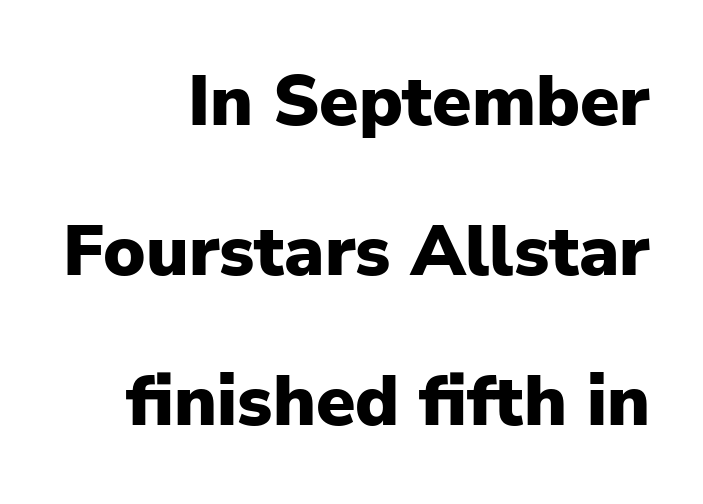
The image shows 71 px heavy sans-serif type, upright; set right-aligned, loose line spacing (2.11x), normal letter spacing, not underlined; low stroke contrast and a medium x-height.
